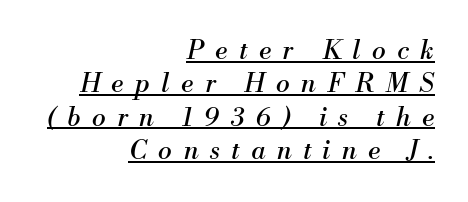
The image shows 26 px text type, italic (leaning right); set right-aligned, normal line spacing (1.28x), unusually wide letter spacing (+0.44 em), underlined.
